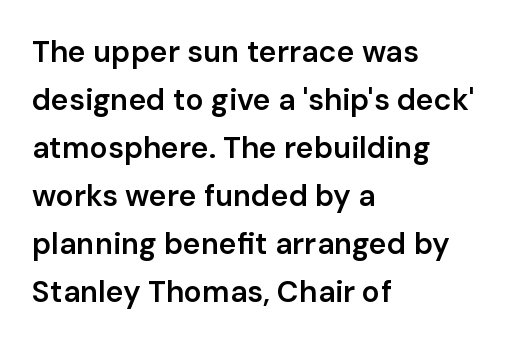
The letters advance in unequal steps, a hallmark of proportional type. Ascenders rise straight up at ninety degrees. Glance below the letters and you will spot only blank space. Is there much room between lines? A standard amount, neither cramped nor airy.
